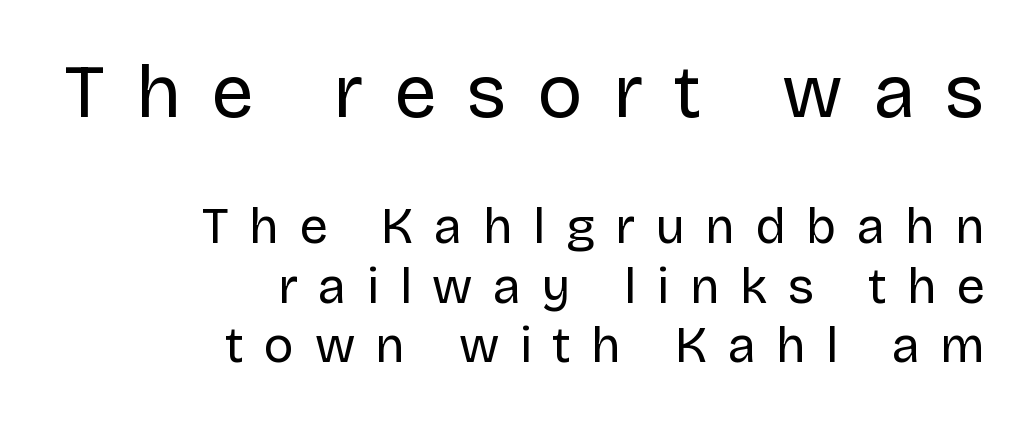
Unlike italic type, these characters show no tilt at all. On a weight scale, this lands at 450 or below. The passage shown begins with its larger block and ends with its smaller one. The typesetter chose a ragged-left arrangement here. Note the varied advance widths — an 'i' is clearly narrower than an 'm'. The designer went with a sans here, leaving each stem footless.
